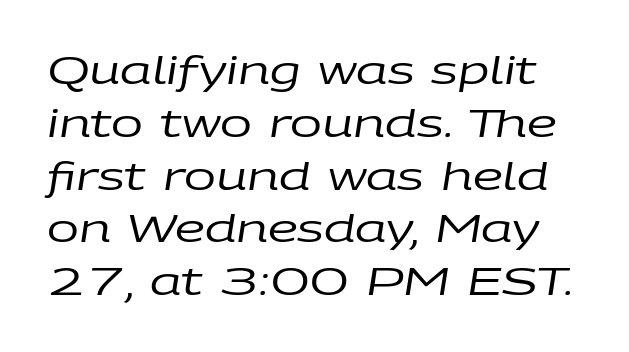
The image shows 38 px regular-weight, wide type, italic (leaning right); set normal line spacing (1.39x), normal letter spacing, not underlined; low stroke contrast and a large x-height.
